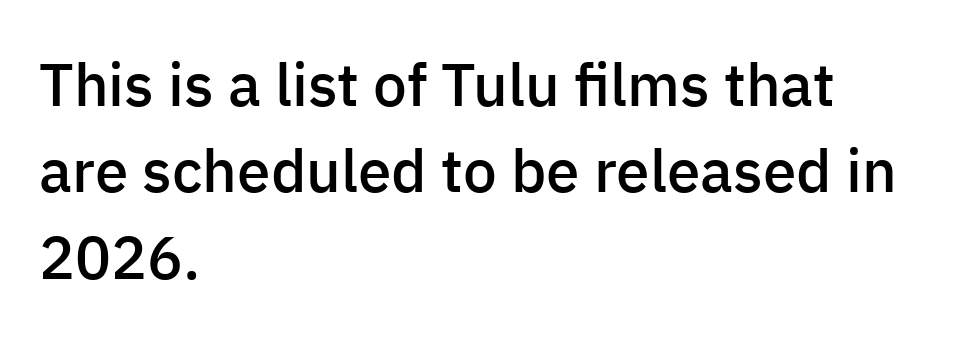
The passage shown is typed in a proportional face where columns would drift. Baseline-to-baseline distance is the conventional proportion of letter height. Look at the bottom of the vertical strokes: they stop flat, with no serifs. Weight: semibold (demi). Observe the ordinary spacing: letters are neighbours, not strangers.
